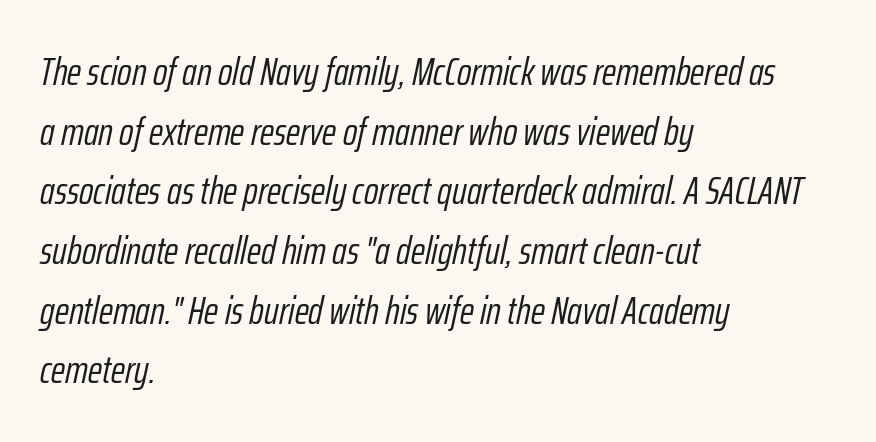
The image shows 39 px light, condensed type, italic (leaning right); set left-aligned, normal line spacing (1.53x), normal letter spacing, not underlined; low stroke contrast and a medium x-height.
